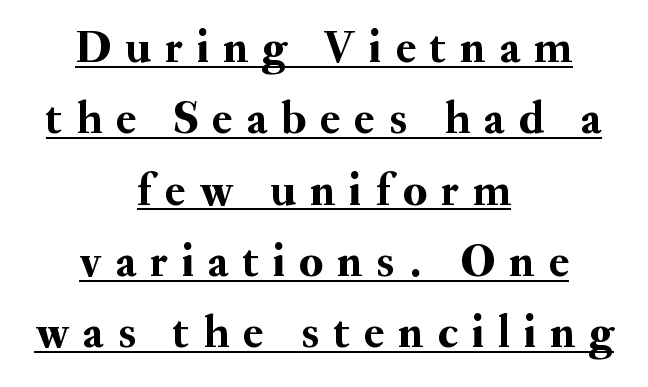
Q: Is the text italic (slanted)? A: No, it is upright.
Q: Is the typeface a serif or a sans-serif typeface? A: Serif.
Q: Is the text underlined? A: Yes.
Q: How is the paragraph aligned? A: Centered.
Q: Is the spacing between letters normal or unusually wide? A: Unusually wide.
Q: Is the spacing between lines tight, normal or loose? A: Normal.
Q: Width (condensed, normal, or wide)? A: Normal.
Q: Stroke contrast? A: Medium.
Q: x-height? A: Small.
Q: Monospaced? A: No.
